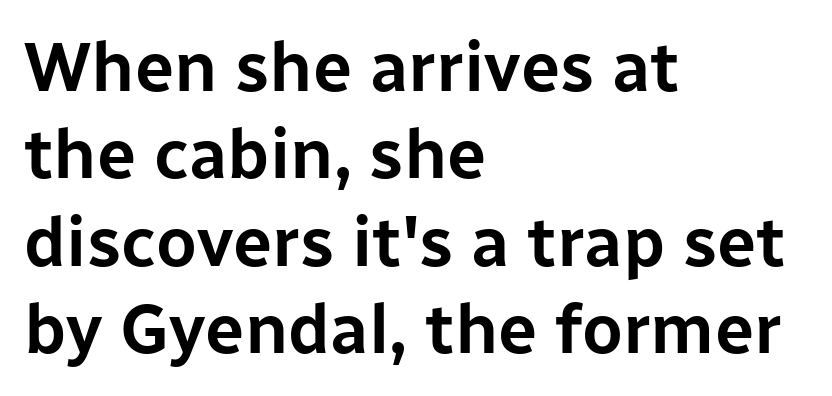
This rendering employs a face without finishing strokes, i.e., a sans-serif. This sample has the flowing, uneven cadence of proportional lettering. Notice how the passage keeps a crisp vertical edge on the left only. The face used here is rendered with its standard letterfit. Just letters on the line, the space beneath them empty. The axis of the letterforms is exactly vertical.
